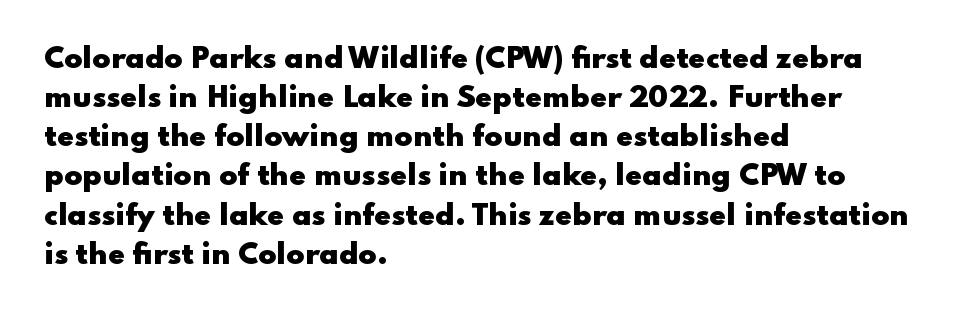
The image shows 27 px bold type, upright; set left-aligned, normal line spacing (1.45x), normal letter spacing, not underlined.
